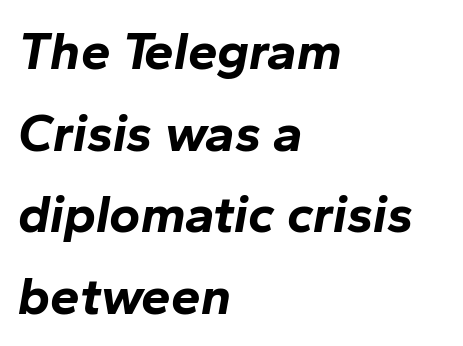
Its strokes are broad and dark, the hallmark of bold type. Letters rest on an invisible, unmarked baseline. Notice how the stems are inclined rather than vertical — that's the hallmark of italics. Between one letter and the next there's only the usual sliver of space. Think of a printed novel: that variable character pitch is what you see here. Is there much room between lines? A standard amount, neither cramped nor airy.
